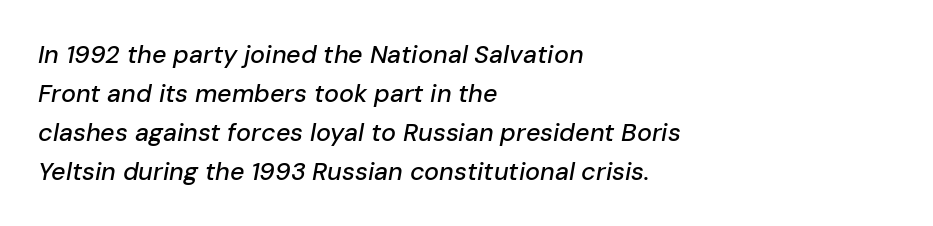
Descender tails drop into unmarked territory. This sample keeps an unexceptional amount of space between lines. The glyphs look as if they've been sheared to an angle. Does the copy run flush right? No — it runs flush left.
